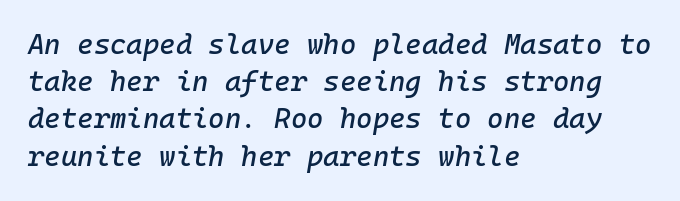
This is oblique type, the kind used for emphasis or titles. Words float on clear page, feet unadorned. These lines stack with their left ends in a neat column. Quick note: interline space is typical. Default kerning and tracking; the words read as compact shapes. Monospaced: the letters line up in strict vertical columns.
